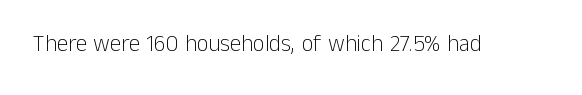
Q: Is the text bold? A: No.
Q: Is the text italic (slanted)? A: No, it is upright.
Q: Is the text underlined? A: No.
Q: Is the spacing between letters normal or unusually wide? A: Normal.
